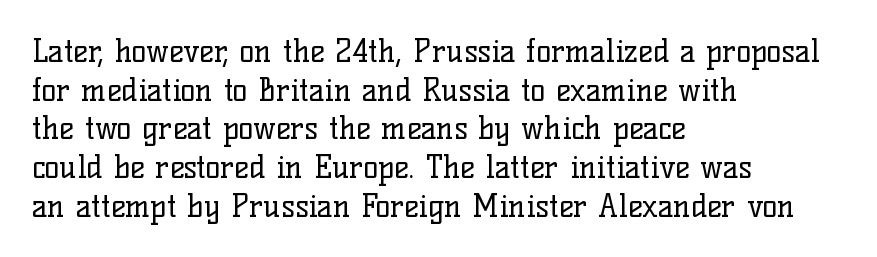
Line starts are locked; line ends wander. The glyphs are unaccompanied by any horizontal stroke below them. The font's upright variant was chosen for this text. Compared with typical paragraphs, the rows here are spaced about the same.
